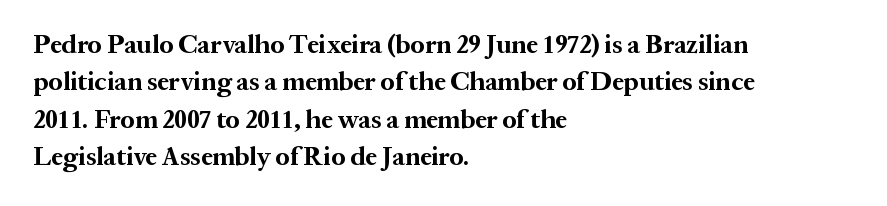
{"italic": "no", "bold": "yes", "underline": "no", "align": "left", "line_spacing": "normal", "line_spacing_ratio": 1.44, "letter_spacing": "normal", "letter_spacing_em": 0.0, "glyph_px": 26}
